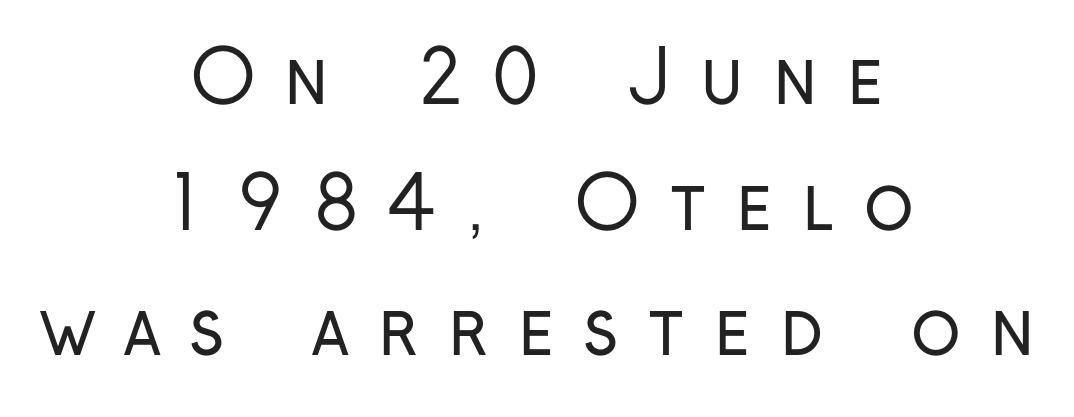
Q: Is the text bold? A: No.
Q: Is the text italic (slanted)? A: No, it is upright.
Q: Is the typeface a serif or a sans-serif typeface? A: Sans-serif.
Q: Is the text underlined? A: No.
Q: How is the paragraph aligned? A: Centered.
Q: Is the spacing between letters normal or unusually wide? A: Unusually wide.
Q: Width (condensed, normal, or wide)? A: Condensed.
Q: Stroke contrast? A: Low.
Q: x-height? A: Medium.
Q: Monospaced? A: No.
